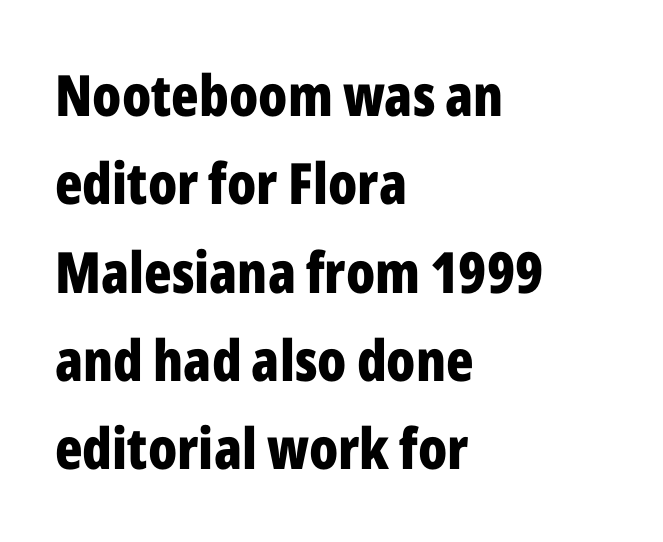
Q: Is the text bold? A: Yes.
Q: Is the text italic (slanted)? A: No, it is upright.
Q: Is the typeface a serif or a sans-serif typeface? A: Sans-serif.
Q: Is the text underlined? A: No.
Q: How is the paragraph aligned? A: Left-aligned.
Q: Is the spacing between letters normal or unusually wide? A: Normal.
Q: Is the spacing between lines tight, normal or loose? A: Normal.
Q: Width (condensed, normal, or wide)? A: Condensed.
Q: Stroke contrast? A: Low.
Q: x-height? A: Medium.
Q: Monospaced? A: No.
